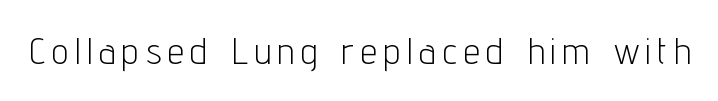
{"serif": "no", "italic": "no", "bold": "no", "weight": "light", "width": "condensed", "stroke_contrast": "low", "x_height": "medium", "monospaced": "no", "underline": "no", "glyph_px": 37}
